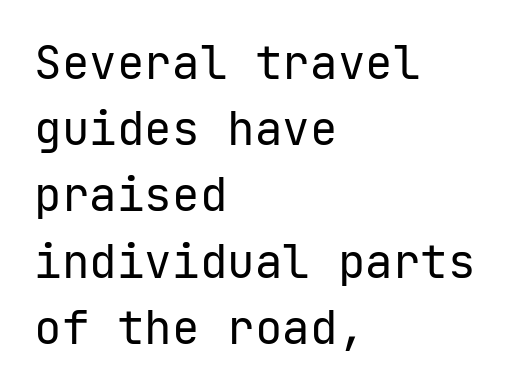
{"serif": "no", "italic": "no", "bold": "no", "weight": "regular", "width": "normal", "stroke_contrast": "low", "x_height": "medium", "monospaced": "yes", "underline": "no", "align": "left", "line_spacing": "normal", "line_spacing_ratio": 1.44, "letter_spacing": "normal", "letter_spacing_em": 0.0, "glyph_px": 46}
